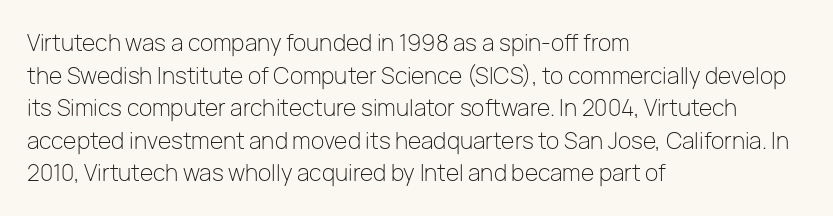
Q: Is the text bold? A: No.
Q: Is the text italic (slanted)? A: No, it is upright.
Q: Is the text underlined? A: No.
Q: How is the paragraph aligned? A: Left-aligned.
Q: Is the spacing between letters normal or unusually wide? A: Normal.
Q: Is the spacing between lines tight, normal or loose? A: Normal.
